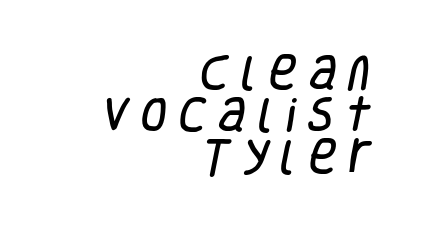
{"serif": "no", "width": "condensed", "stroke_contrast": "low", "x_height": "large", "monospaced": "no", "underline": "no", "align": "right", "line_spacing": "tight", "line_spacing_ratio": 1.1, "letter_spacing": "wide", "letter_spacing_em": 0.32, "glyph_px": 38}
